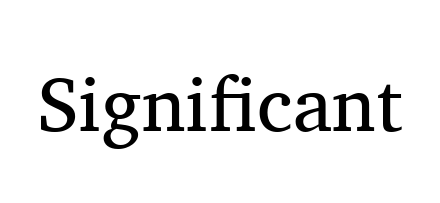
Q: Is the text bold? A: No.
Q: Is the text italic (slanted)? A: No, it is upright.
Q: Is the typeface a serif or a sans-serif typeface? A: Serif.
Q: Is the text underlined? A: No.
Q: Is the spacing between letters normal or unusually wide? A: Normal.
Q: Width (condensed, normal, or wide)? A: Normal.
Q: Stroke contrast? A: Medium.
Q: x-height? A: Medium.
Q: Monospaced? A: No.
